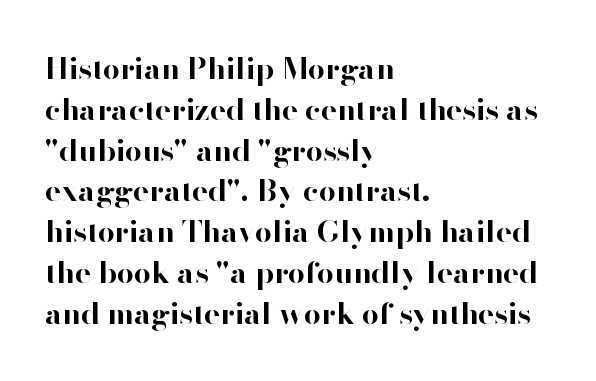
{"serif": "no", "italic": "no", "bold": "yes", "weight": "bold", "width": "normal", "stroke_contrast": "high", "x_height": "small", "monospaced": "no", "underline": "no", "align": "left", "line_spacing": "normal", "line_spacing_ratio": 1.36, "letter_spacing": "normal", "letter_spacing_em": 0.0, "glyph_px": 30}
